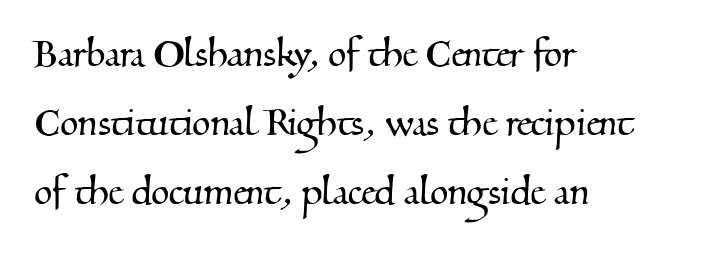
Q: Is the typeface a serif or a sans-serif typeface? A: Serif.
Q: Is the text underlined? A: No.
Q: How is the paragraph aligned? A: Left-aligned.
Q: Is the spacing between letters normal or unusually wide? A: Normal.
Q: Is the spacing between lines tight, normal or loose? A: Normal.
Q: Width (condensed, normal, or wide)? A: Normal.
Q: Stroke contrast? A: Medium.
Q: x-height? A: Small.
Q: Monospaced? A: No.
